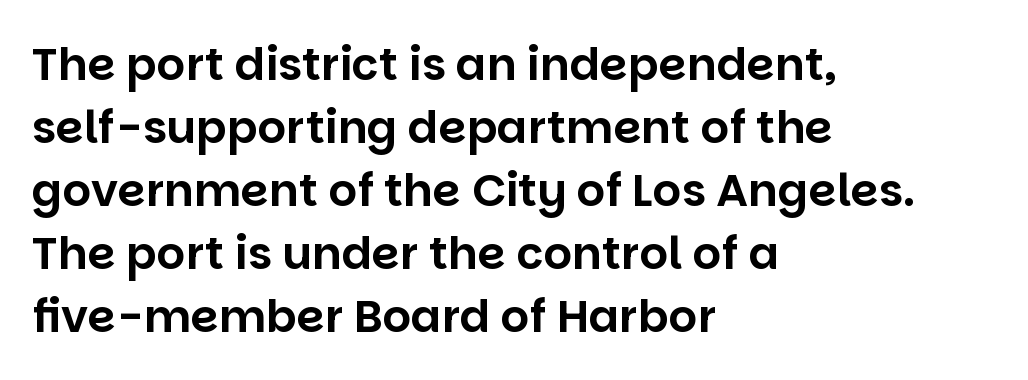
The gap between lines stays unmarked. The lines sit at an ordinary, default distance from one another. The passage is arranged the way most books set body copy — flush left. Inter-character spacing is left at the font's built-in metrics. Character widths vary here, with narrow letters taking less room than wide ones.
